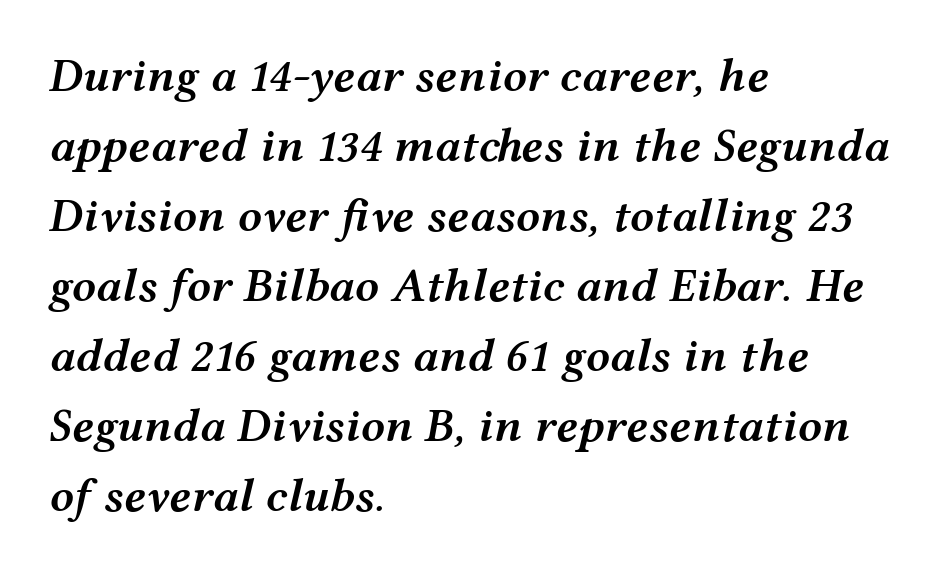
The passage shown is semibold, sitting just below true bold. Between one letter and the next there's only the usual sliver of space. The rendering uses natural spacing where letterforms have individual widths. The typography opts for an oblique posture over an upright one. This sample is left-justified, so line endings fall wherever the words run out. The space between consecutive lines is moderate.
